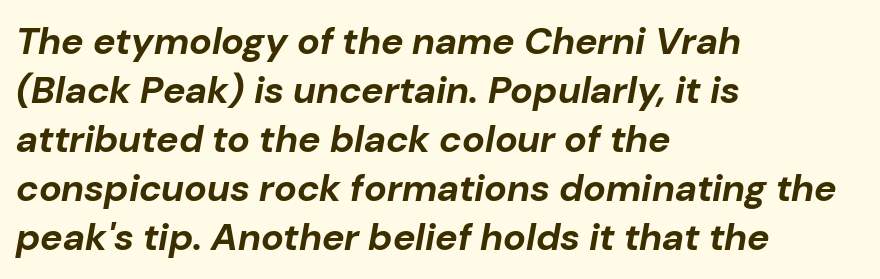
Q: Is the text bold? A: Yes.
Q: Is the text italic (slanted)? A: Yes, it leans right by about 10 degrees.
Q: Is the text underlined? A: No.
Q: How is the paragraph aligned? A: Left-aligned.
Q: Is the spacing between letters normal or unusually wide? A: Normal.
Q: Is the spacing between lines tight, normal or loose? A: Normal.
Q: Width (condensed, normal, or wide)? A: Normal.
Q: Stroke contrast? A: Low.
Q: x-height? A: Medium.
Q: Monospaced? A: No.
